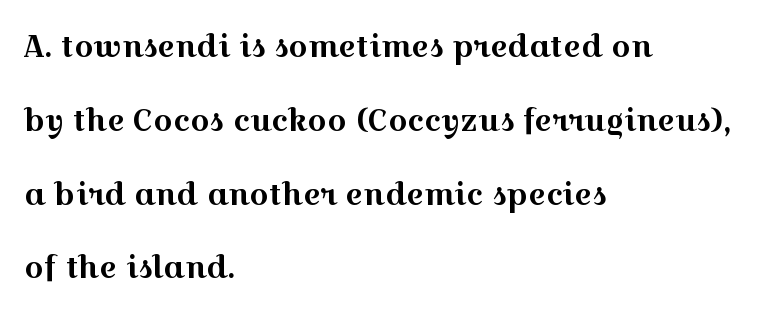
Lines of text with bare space underneath. The line texture is even and compact thanks to regular tracking. Varying glyph widths throughout — classic text-font behaviour. The line-height multiplier appears high, well above default.
